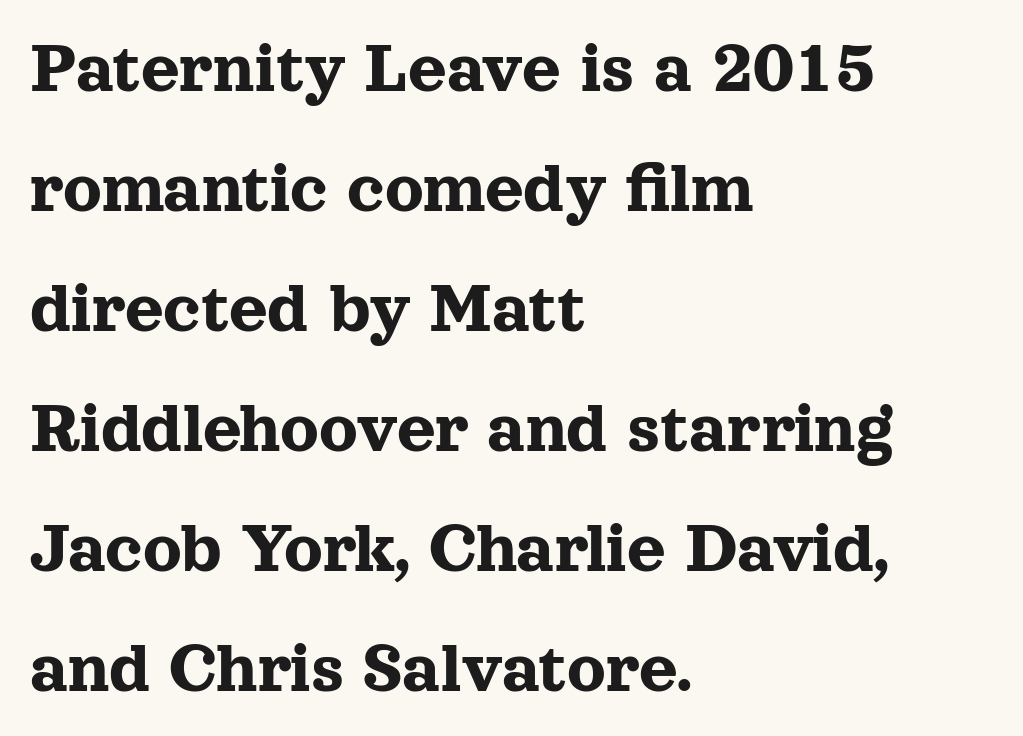
Descenders hang freely into open space. Between one letter and the next there's only the usual sliver of space. This rendering employs a face with finishing strokes, i.e., a serif. The face used here is proportionally spaced, like ordinary book or web type. Compared with a centered layout, this one pins lines to the left instead. Horizontal bands of white between lines are of average thickness.
